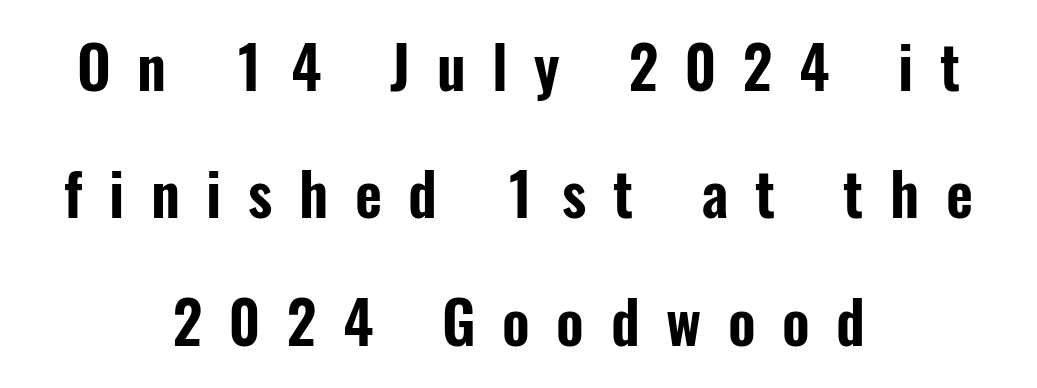
{"serif": "no", "italic": "no", "width": "condensed", "stroke_contrast": "low", "x_height": "medium", "monospaced": "no", "underline": "no", "align": "center", "line_spacing": "loose", "line_spacing_ratio": 2.16, "letter_spacing": "wide", "letter_spacing_em": 0.45, "glyph_px": 59}
